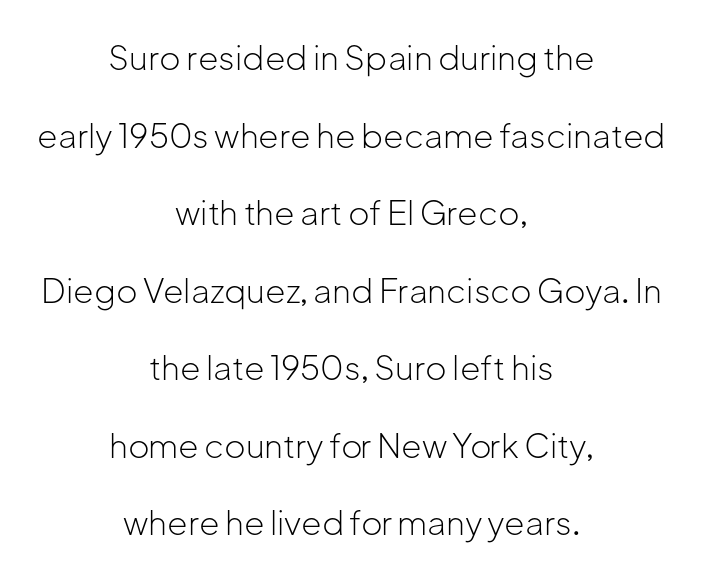
Clear beneath every line of the passage. The glyphs in this specimen are sans serif. Unbolded letterforms with no extra heft. Compared with typical paragraphs, the rows here are farther apart. The letters stand upright; this is a roman face. Each letter keeps its own natural width here, so spacing adapts to shape.
